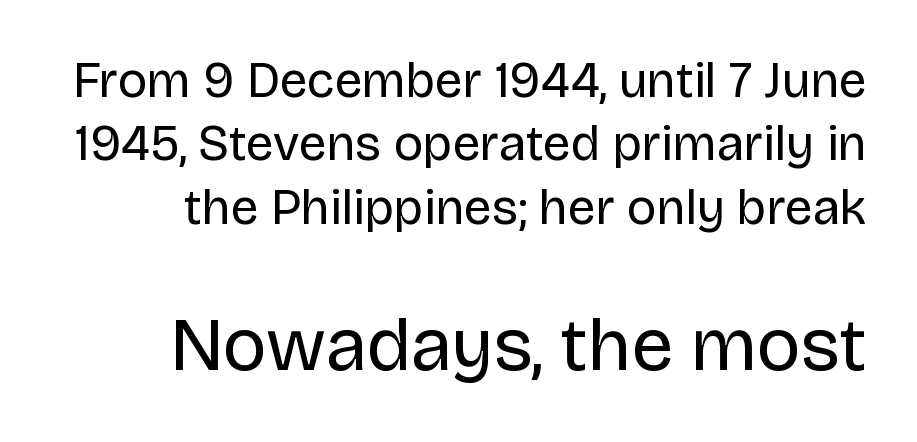
The image shows 75 px regular-weight sans-serif type, upright; set normal line spacing (1.27x), normal letter spacing, not underlined; the second (bottom) block is 1.5x larger; low stroke contrast and a large x-height.
